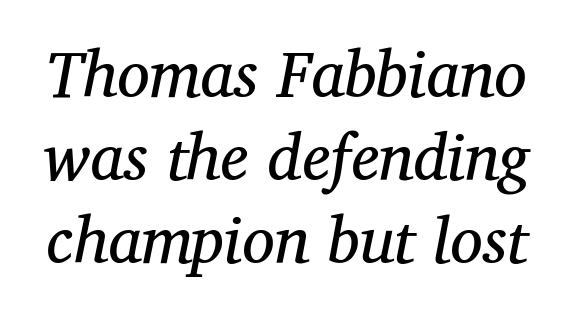
Q: Is the text bold? A: No.
Q: Is the text italic (slanted)? A: Yes, it leans right by about 12 degrees.
Q: Is the typeface a serif or a sans-serif typeface? A: Serif.
Q: Is the text underlined? A: No.
Q: Is the spacing between letters normal or unusually wide? A: Normal.
Q: Is the spacing between lines tight, normal or loose? A: Normal.
Q: Width (condensed, normal, or wide)? A: Normal.
Q: Stroke contrast? A: Medium.
Q: x-height? A: Medium.
Q: Monospaced? A: No.
